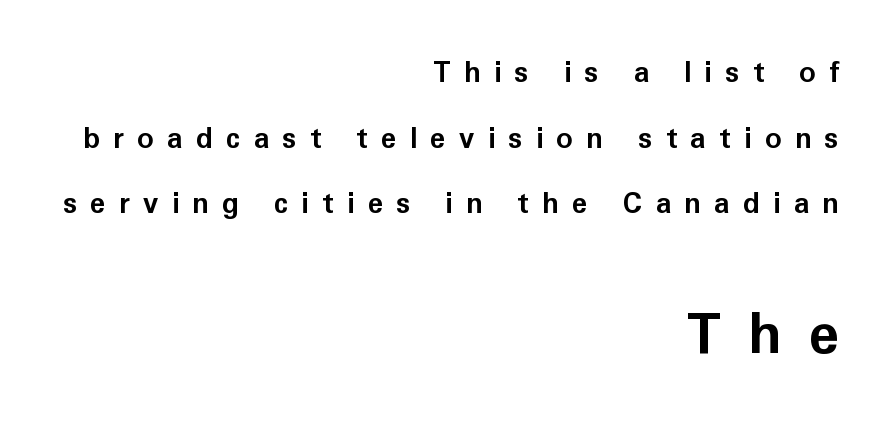
Q: Is the text bold? A: Yes.
Q: Is the text italic (slanted)? A: No, it is upright.
Q: Is the typeface a serif or a sans-serif typeface? A: Sans-serif.
Q: Is the text underlined? A: No.
Q: How is the paragraph aligned? A: Right-aligned.
Q: Is the spacing between letters normal or unusually wide? A: Unusually wide.
Q: Is the spacing between lines tight, normal or loose? A: Loose.
Q: Which block of text is set in a larger size, the first (top) or the second (bottom)? A: The second (bottom) one.
Q: Width (condensed, normal, or wide)? A: Normal.
Q: Stroke contrast? A: Low.
Q: x-height? A: Medium.
Q: Monospaced? A: No.
